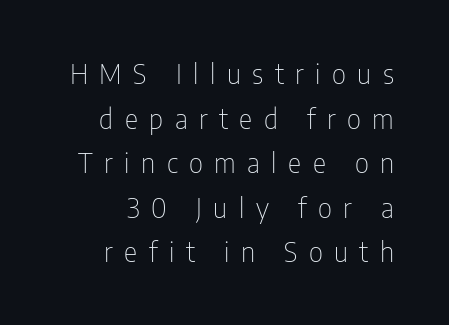
Unmarked baselines from the first word to the last. Type style note: lacks serifs. These lines were composed using upright roman letters. The weight would be labelled regular, book, light, or lighter still. The horizontal fit of the characters is loose and conspicuously gappy.
